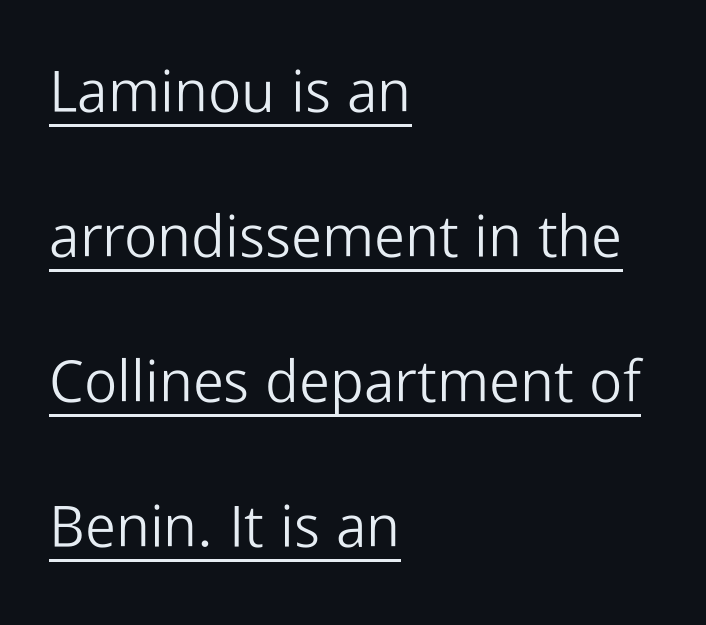
Letters have the restrained weight of plain body copy at most. Spacing between characters is what you'd get straight out of the box. Serif or sans? Sans — the stroke terminals are bare. The lines in this sample share a left origin and differ only in where they stop.
